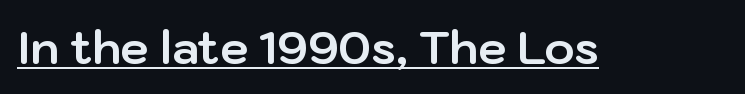
{"serif": "no", "italic": "no", "bold": "yes", "weight": "bold", "width": "normal", "stroke_contrast": "low", "x_height": "medium", "monospaced": "no", "underline": "yes", "letter_spacing": "normal", "letter_spacing_em": 0.0, "glyph_px": 45}
